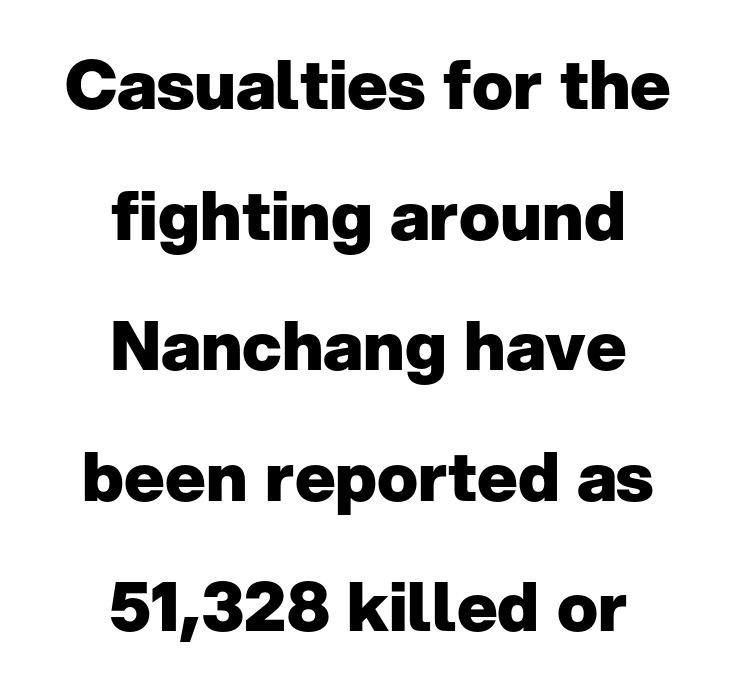
Q: Is the text bold? A: Yes.
Q: Is the text italic (slanted)? A: No, it is upright.
Q: Is the typeface a serif or a sans-serif typeface? A: Sans-serif.
Q: Is the text underlined? A: No.
Q: How is the paragraph aligned? A: Centered.
Q: Is the spacing between letters normal or unusually wide? A: Normal.
Q: Is the spacing between lines tight, normal or loose? A: Loose.
Q: Width (condensed, normal, or wide)? A: Normal.
Q: Stroke contrast? A: Low.
Q: x-height? A: Medium.
Q: Monospaced? A: No.
